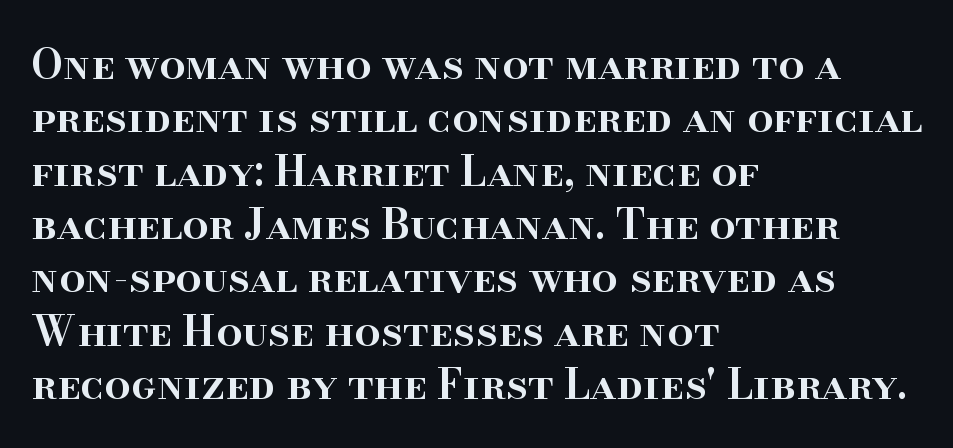
Q: Is the text bold? A: Semi-bold.
Q: Is the text italic (slanted)? A: No, it is upright.
Q: Is the typeface a serif or a sans-serif typeface? A: Serif.
Q: Is the text underlined? A: No.
Q: How is the paragraph aligned? A: Left-aligned.
Q: Is the spacing between letters normal or unusually wide? A: Normal.
Q: Is the spacing between lines tight, normal or loose? A: Normal.
Q: Width (condensed, normal, or wide)? A: Normal.
Q: Stroke contrast? A: High.
Q: x-height? A: Small.
Q: Monospaced? A: No.
